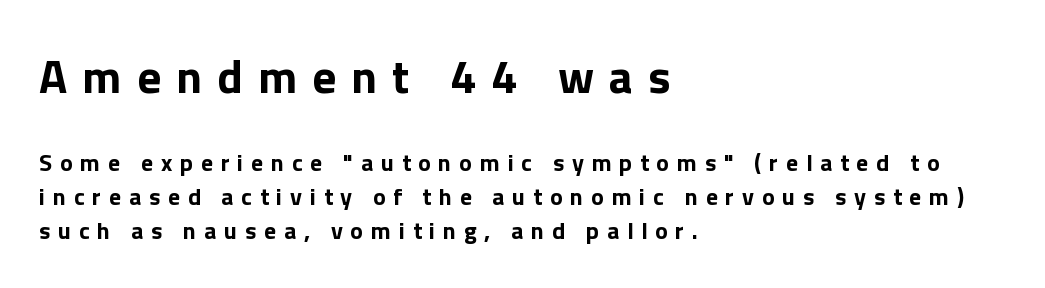
Q: Is the text bold? A: Yes.
Q: Is the text italic (slanted)? A: No, it is upright.
Q: Is the typeface a serif or a sans-serif typeface? A: Sans-serif.
Q: Is the text underlined? A: No.
Q: How is the paragraph aligned? A: Left-aligned.
Q: Is the spacing between letters normal or unusually wide? A: Unusually wide.
Q: Is the spacing between lines tight, normal or loose? A: Normal.
Q: Which block of text is set in a larger size, the first (top) or the second (bottom)? A: The first (top) one.
Q: Width (condensed, normal, or wide)? A: Normal.
Q: Stroke contrast? A: Low.
Q: x-height? A: Medium.
Q: Monospaced? A: No.
